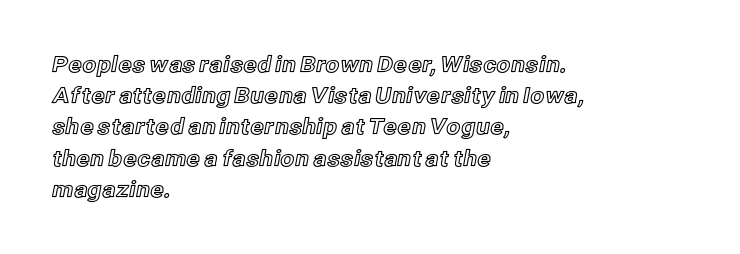
You could call the tracking neutral — neither tight nor loose. Descenders hang freely into open space. Vertical spacing — default. The compositor pushed each line to the left boundary.
